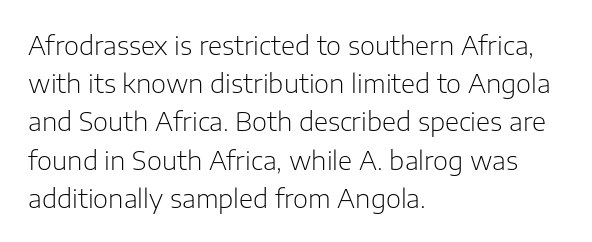
Q: Is the text bold? A: No.
Q: Is the text italic (slanted)? A: No, it is upright.
Q: Is the text underlined? A: No.
Q: How is the paragraph aligned? A: Left-aligned.
Q: Is the spacing between letters normal or unusually wide? A: Normal.
Q: Is the spacing between lines tight, normal or loose? A: Normal.
